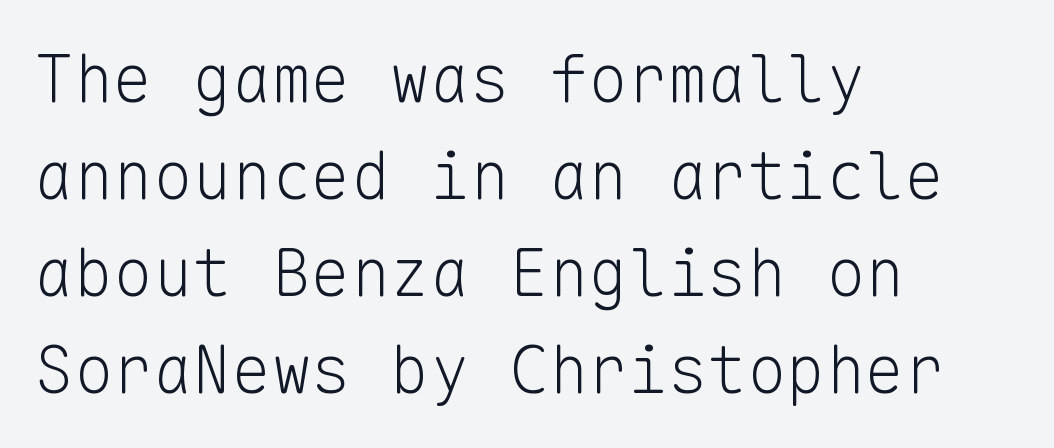
{"serif": "no", "italic": "no", "bold": "no", "weight": "light", "width": "normal", "stroke_contrast": "low", "x_height": "medium", "monospaced": "yes", "underline": "no", "align": "left", "line_spacing": "normal", "line_spacing_ratio": 1.47, "letter_spacing": "normal", "letter_spacing_em": 0.0, "glyph_px": 66}
